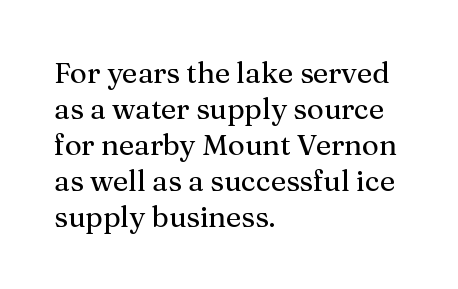
The image shows 29 px serif type, upright; set left-aligned, line spacing 1.24x, normal letter spacing, not underlined; medium stroke contrast and a medium x-height.
